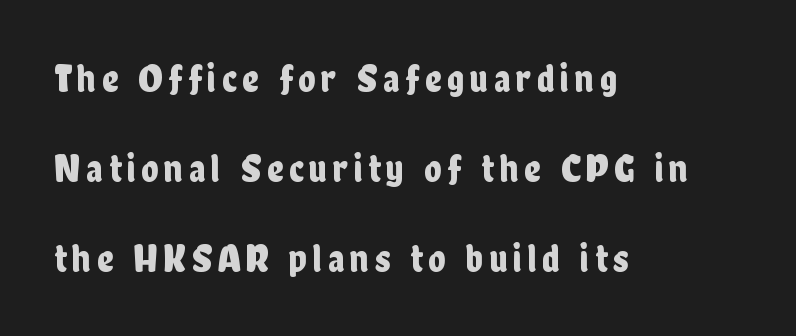
Q: Is the text italic (slanted)? A: No, it is upright.
Q: Is the typeface a serif or a sans-serif typeface? A: Sans-serif.
Q: Is the text underlined? A: No.
Q: How is the paragraph aligned? A: Left-aligned.
Q: Is the spacing between lines tight, normal or loose? A: Loose.
Q: Width (condensed, normal, or wide)? A: Condensed.
Q: Stroke contrast? A: Low.
Q: x-height? A: Medium.
Q: Monospaced? A: No.
